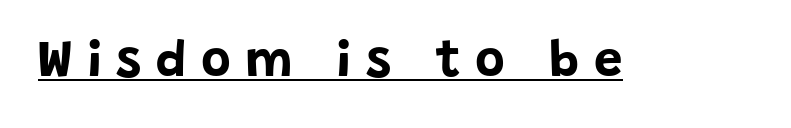
Q: Is the text bold? A: Yes.
Q: Is the text italic (slanted)? A: No, it is upright.
Q: Is the typeface a serif or a sans-serif typeface? A: Sans-serif.
Q: Is the text underlined? A: Yes.
Q: Is the spacing between letters normal or unusually wide? A: Unusually wide.
Q: Width (condensed, normal, or wide)? A: Normal.
Q: Stroke contrast? A: Low.
Q: x-height? A: Large.
Q: Monospaced? A: No.
